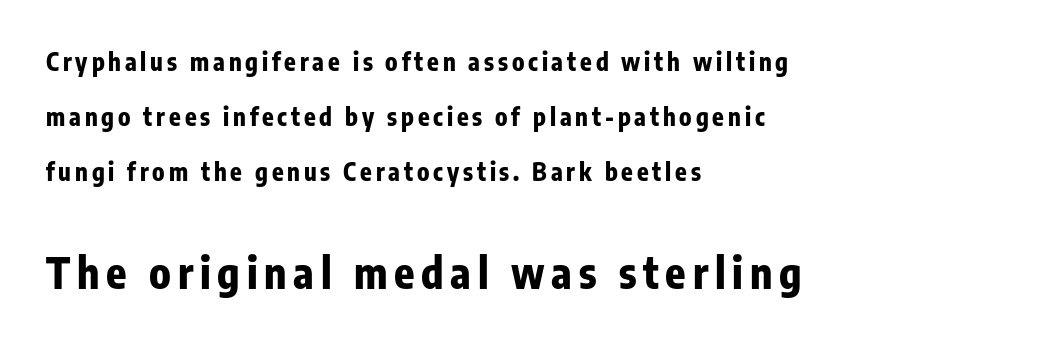
Each row of text sits above clean, open space. Bigger letters appear in the bottom chunk; the top chunk is reduced. Quick note: not italic, upright. These lines are composed in type without serifs.
